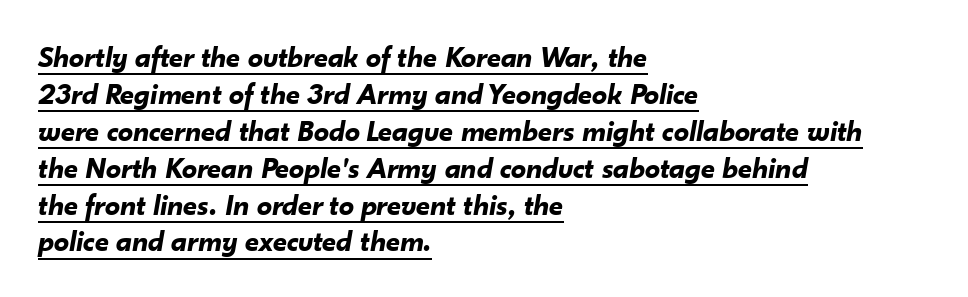
{"italic": "yes", "lean": "right", "slant_degrees": 10, "bold": "yes", "weight": "bold", "width": "normal", "stroke_contrast": "low", "x_height": "small", "monospaced": "no", "underline": "yes", "align": "left", "line_spacing_ratio": 1.23, "letter_spacing": "normal", "letter_spacing_em": 0.0, "glyph_px": 30}
